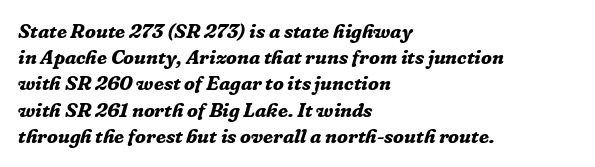
Q: Is the text bold? A: Yes.
Q: Is the text italic (slanted)? A: Yes, it leans right by about 16 degrees.
Q: Is the text underlined? A: No.
Q: How is the paragraph aligned? A: Left-aligned.
Q: Is the spacing between letters normal or unusually wide? A: Normal.
Q: Is the spacing between lines tight, normal or loose? A: Normal.
